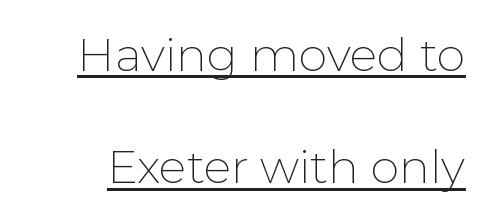
{"serif": "no", "italic": "no", "bold": "no", "weight": "thin", "width": "normal", "stroke_contrast": "low", "x_height": "medium", "monospaced": "no", "underline": "yes", "line_spacing": "loose", "line_spacing_ratio": 2.44, "letter_spacing": "normal", "letter_spacing_em": 0.0, "glyph_px": 46}
